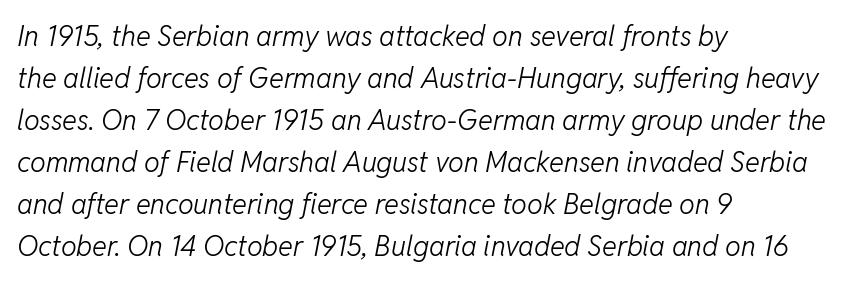
{"italic": "yes", "lean": "right", "slant_degrees": 11, "bold": "no", "weight": "light", "width": "normal", "stroke_contrast": "low", "x_height": "medium", "monospaced": "no", "underline": "no", "align": "left", "line_spacing": "normal", "line_spacing_ratio": 1.5, "letter_spacing": "normal", "letter_spacing_em": 0.0, "glyph_px": 28}
